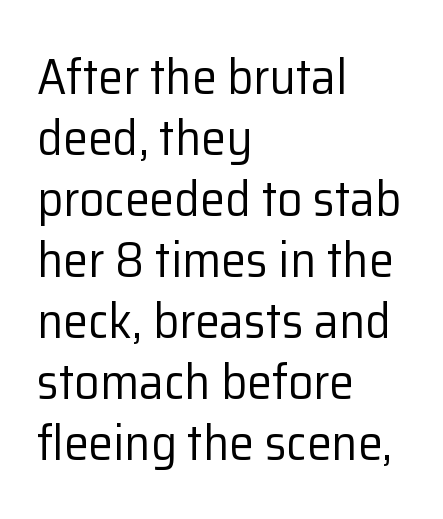
The image shows 50 px regular-weight sans-serif type, upright; set left-aligned, line spacing 1.22x, normal letter spacing, not underlined; low stroke contrast and a medium x-height.
